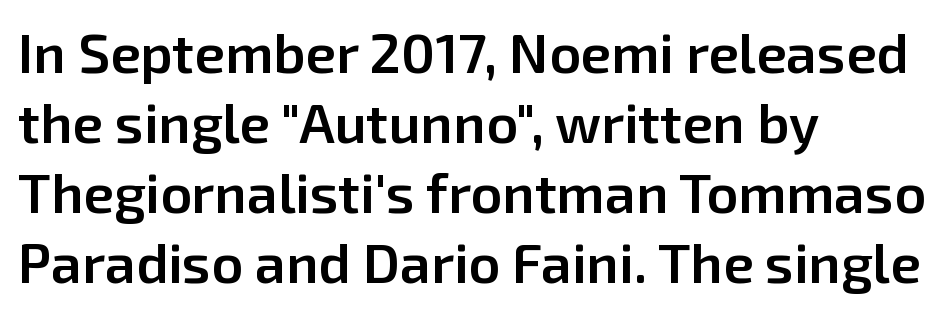
Q: Is the text bold? A: Semi-bold.
Q: Is the text italic (slanted)? A: No, it is upright.
Q: Is the typeface a serif or a sans-serif typeface? A: Sans-serif.
Q: Is the text underlined? A: No.
Q: How is the paragraph aligned? A: Left-aligned.
Q: Is the spacing between letters normal or unusually wide? A: Normal.
Q: Is the spacing between lines tight, normal or loose? A: Normal.
Q: Width (condensed, normal, or wide)? A: Normal.
Q: Stroke contrast? A: Low.
Q: x-height? A: Medium.
Q: Monospaced? A: No.
